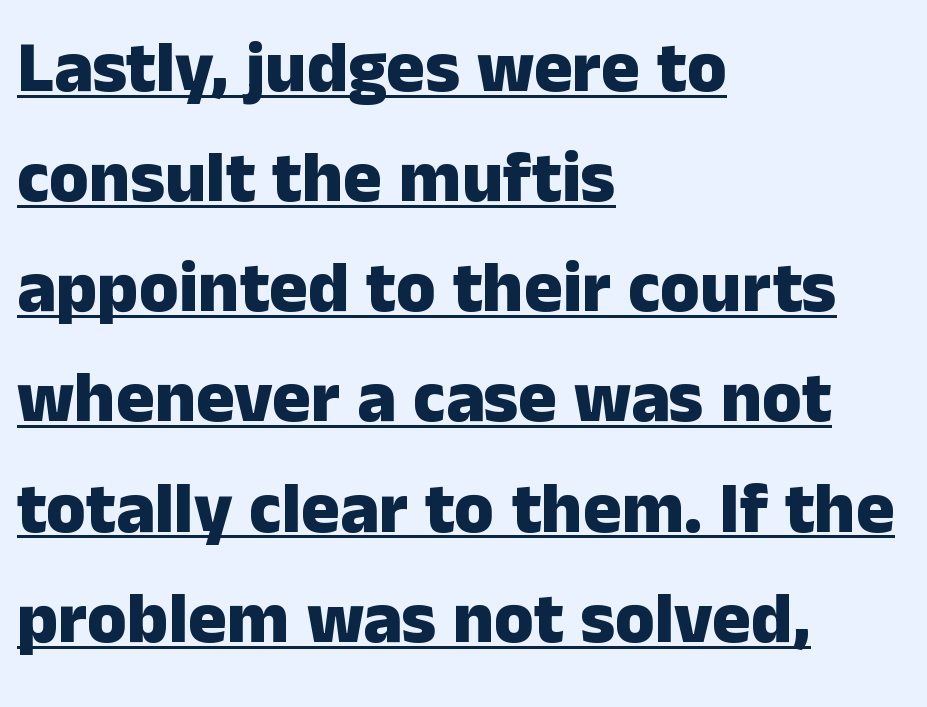
Students, observe the line beneath the letters — that is underlining. Does the type have serifs? No, each stem ends abruptly. Italic? Not at all — the glyphs are vertical. These lines are rendered in a variable-pitch font. The passage is arranged the way most books set body copy — flush left. The rendering uses a bold face; every stroke is thick and dark.
